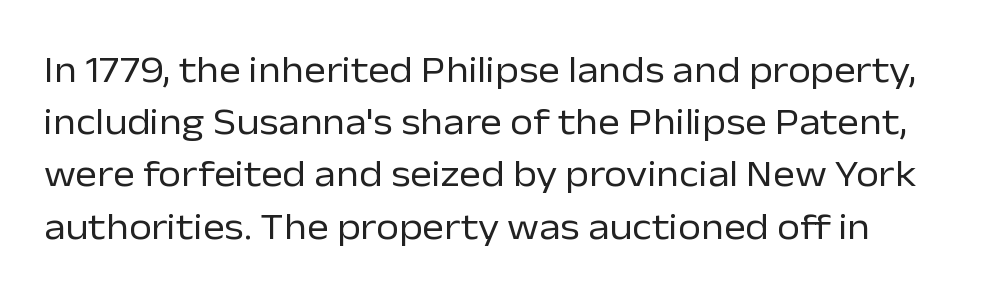
Think of a printed novel: that variable character pitch is what you see here. Descender tails drop into unmarked territory. Stroke terminals: plain, sans-serif. If you measured baseline to baseline, you'd find a middling distance. The passage shown is not bold in any degree. Inter-character spacing is left at the font's built-in metrics.
